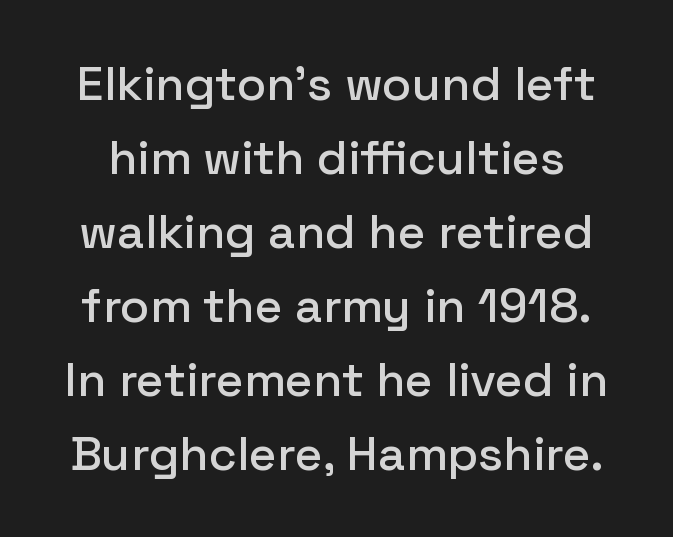
The image shows 48 px sans-serif type, upright; set normal line spacing (1.54x), normal letter spacing, not underlined; low stroke contrast and a medium x-height.
